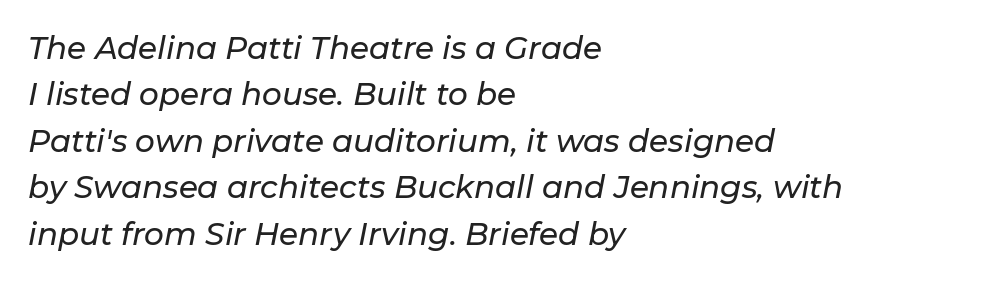
Line spacing here is normal. Where is the straight margin? On the left. This sample uses plain, unmodified letter spacing. Spacing verdict: proportional, widths tailored to each character.
